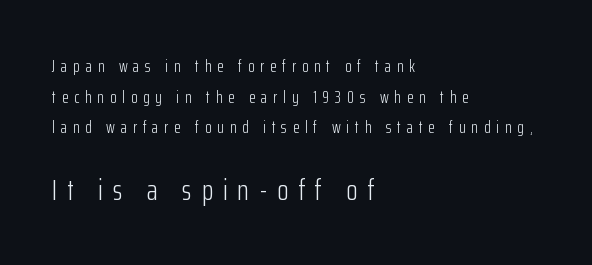
Q: Is the text bold? A: No.
Q: Is the text italic (slanted)? A: No, it is upright.
Q: Is the typeface a serif or a sans-serif typeface? A: Sans-serif.
Q: Is the text underlined? A: No.
Q: How is the paragraph aligned? A: Left-aligned.
Q: Is the spacing between letters normal or unusually wide? A: Unusually wide.
Q: Which block of text is set in a larger size, the first (top) or the second (bottom)? A: The second (bottom) one.
Q: Width (condensed, normal, or wide)? A: Condensed.
Q: Stroke contrast? A: Low.
Q: x-height? A: Medium.
Q: Monospaced? A: No.
